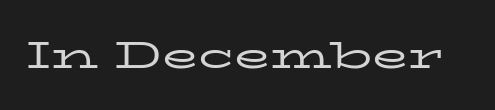
{"serif": "yes", "italic": "no", "bold": "no", "weight": "regular", "width": "wide", "stroke_contrast": "low", "x_height": "medium", "monospaced": "no", "underline": "no", "letter_spacing": "normal", "letter_spacing_em": 0.0, "glyph_px": 37}
